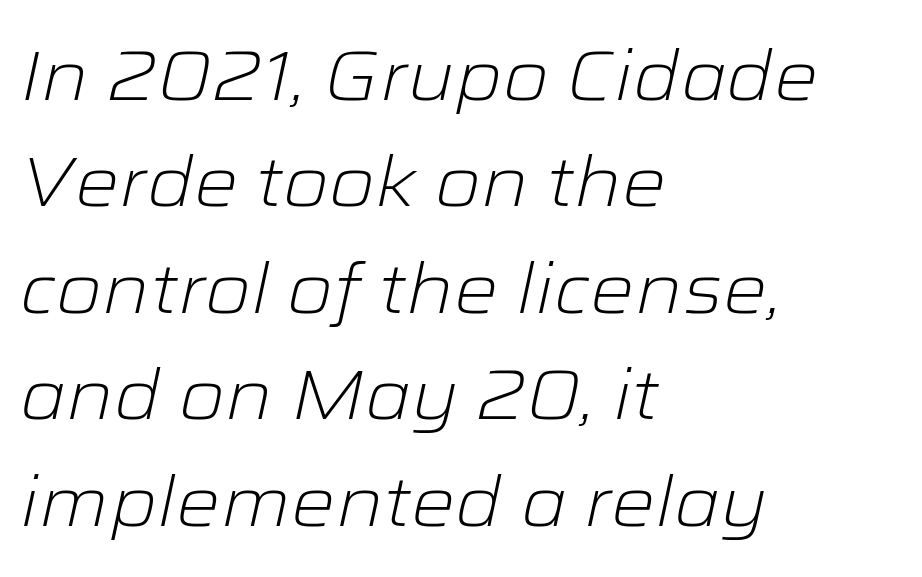
{"italic": "yes", "lean": "right", "slant_degrees": 12, "bold": "no", "weight": "light", "width": "wide", "stroke_contrast": "low", "x_height": "medium", "monospaced": "no", "underline": "no", "align": "left", "line_spacing": "normal", "line_spacing_ratio": 1.52, "letter_spacing": "normal", "letter_spacing_em": 0.0, "glyph_px": 70}
